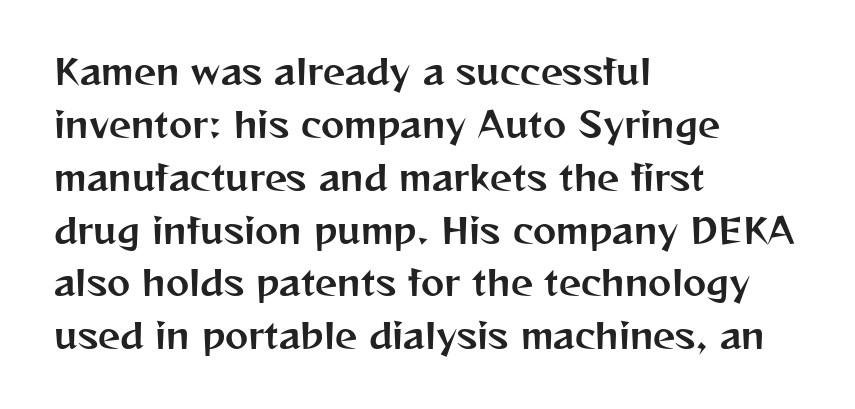
Q: Is the text italic (slanted)? A: No, it is upright.
Q: Is the typeface a serif or a sans-serif typeface? A: Sans-serif.
Q: Is the text underlined? A: No.
Q: How is the paragraph aligned? A: Left-aligned.
Q: Is the spacing between letters normal or unusually wide? A: Normal.
Q: Is the spacing between lines tight, normal or loose? A: Normal.
Q: Width (condensed, normal, or wide)? A: Normal.
Q: Stroke contrast? A: Medium.
Q: x-height? A: Medium.
Q: Monospaced? A: No.
